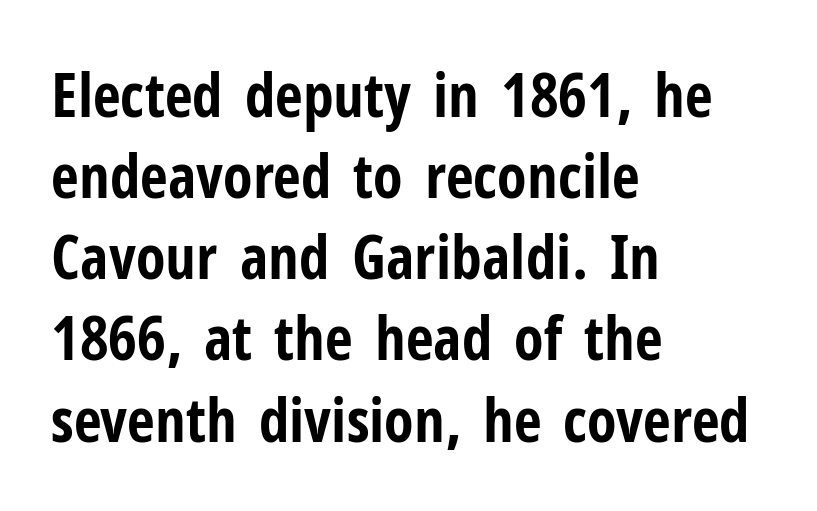
The image shows 61 px bold, condensed sans-serif type, upright; set left-aligned, normal line spacing (1.33x), normal letter spacing, not underlined; low stroke contrast and a medium x-height.
